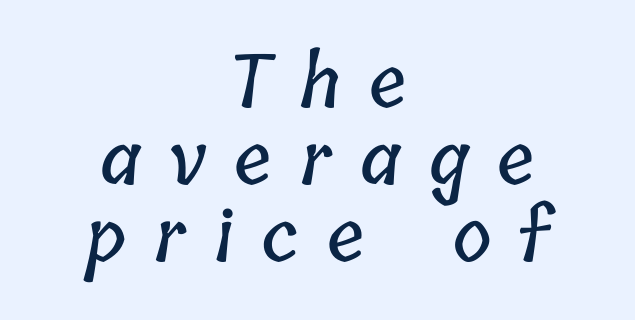
{"width": "condensed", "stroke_contrast": "low", "x_height": "medium", "monospaced": "no", "underline": "no", "align": "center", "line_spacing": "tight", "line_spacing_ratio": 1.04, "letter_spacing": "wide", "letter_spacing_em": 0.38, "glyph_px": 74}
